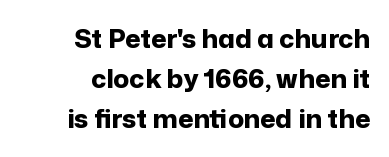
The image shows 26 px bold type, upright; set right-aligned, normal line spacing (1.54x), normal letter spacing, not underlined.
